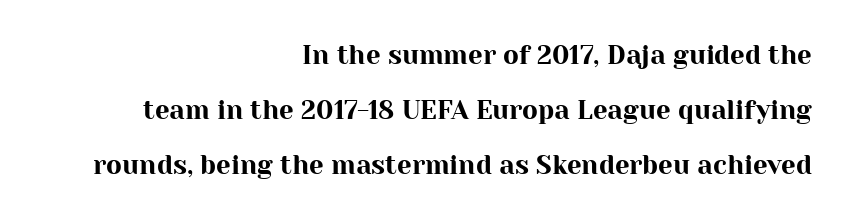
These lines are set flush right with a ragged left edge. If you measured baseline to baseline, you'd find a long distance. Upright lettering throughout. Quick note: underline off.
